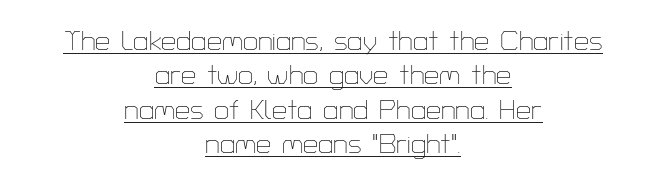
Q: Is the text bold? A: No.
Q: Is the text italic (slanted)? A: No, it is upright.
Q: Is the text underlined? A: Yes.
Q: How is the paragraph aligned? A: Centered.
Q: Is the spacing between letters normal or unusually wide? A: Normal.
Q: Is the spacing between lines tight, normal or loose? A: Normal.
